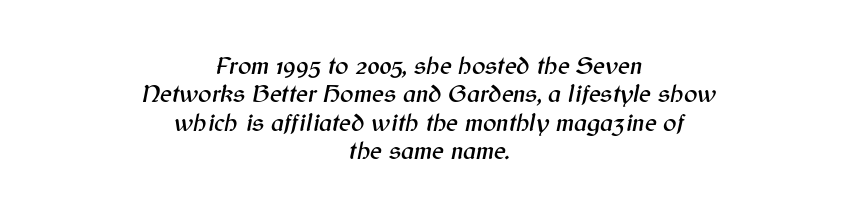
The image shows 25 px text type, italic (leaning right); set centered, tight line spacing (1.14x), normal letter spacing, not underlined.
